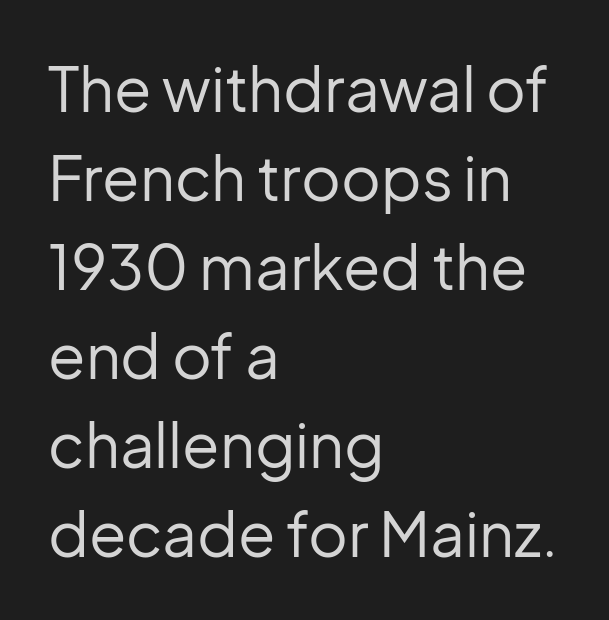
Q: Is the text bold? A: No.
Q: Is the text italic (slanted)? A: No, it is upright.
Q: Is the typeface a serif or a sans-serif typeface? A: Sans-serif.
Q: Is the text underlined? A: No.
Q: How is the paragraph aligned? A: Left-aligned.
Q: Is the spacing between letters normal or unusually wide? A: Normal.
Q: Is the spacing between lines tight, normal or loose? A: Normal.
Q: Width (condensed, normal, or wide)? A: Normal.
Q: Stroke contrast? A: Low.
Q: x-height? A: Medium.
Q: Monospaced? A: No.
